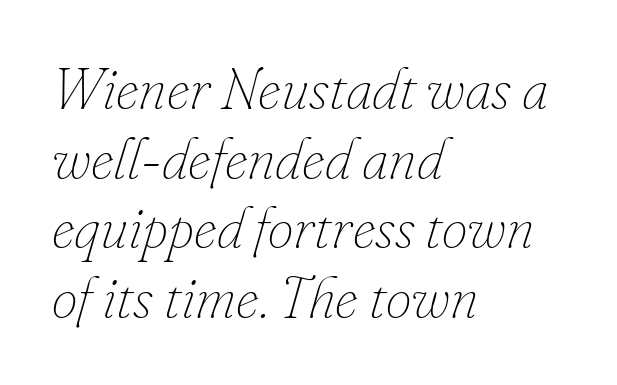
{"italic": "yes", "lean": "right", "slant_degrees": 16, "bold": "no", "weight": "thin", "width": "normal", "stroke_contrast": "low", "x_height": "small", "monospaced": "no", "underline": "no", "align": "left", "line_spacing_ratio": 1.2, "letter_spacing": "normal", "letter_spacing_em": 0.0, "glyph_px": 58}
